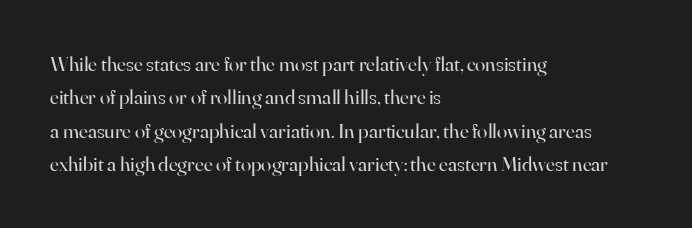
Q: Is the text bold? A: No.
Q: Is the text italic (slanted)? A: No, it is upright.
Q: Is the text underlined? A: No.
Q: How is the paragraph aligned? A: Left-aligned.
Q: Is the spacing between letters normal or unusually wide? A: Normal.
Q: Is the spacing between lines tight, normal or loose? A: Normal.
